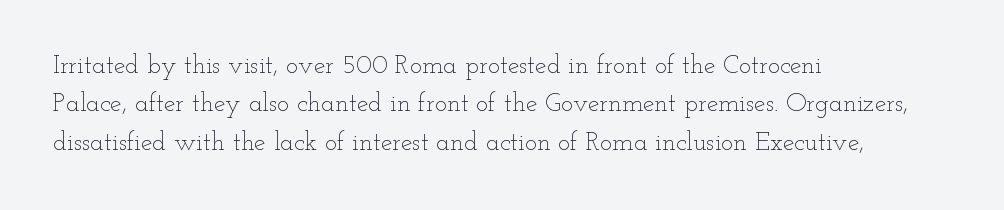
Q: Is the text bold? A: No.
Q: Is the text italic (slanted)? A: No, it is upright.
Q: Is the text underlined? A: No.
Q: How is the paragraph aligned? A: Left-aligned.
Q: Is the spacing between letters normal or unusually wide? A: Normal.
Q: Is the spacing between lines tight, normal or loose? A: Normal.
